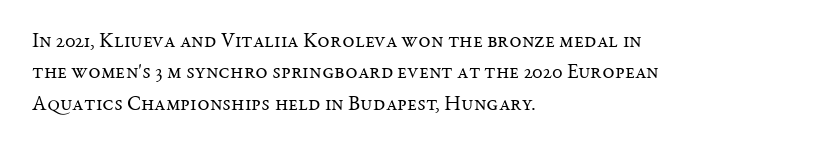
Each row of text sits above clean, open space. Italic? Not at all — the glyphs are vertical. Typeset ragged right — the left edge is the straight one. Each word holds together tightly as a unit, with standard inter-letter gaps. Interline gaps are of average width in this sample.
